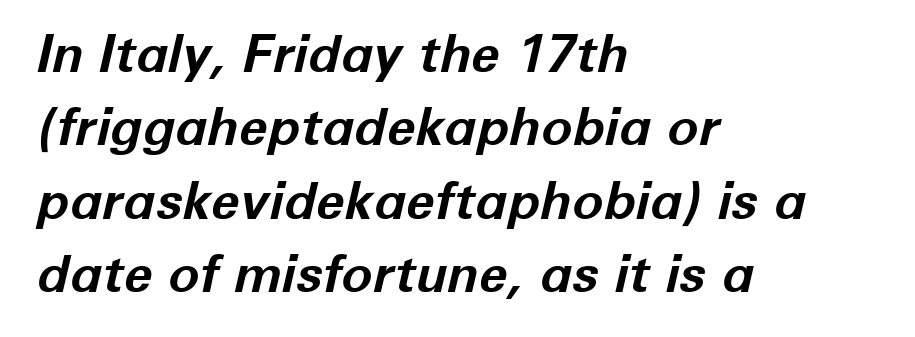
This sample uses an oblique cut, with every glyph tilted off the vertical. The gap between lines stays unmarked. The designer left line spacing at the default. Chunky letters — that's bold for sure. The paragraph has a hard left edge and a soft right edge.
